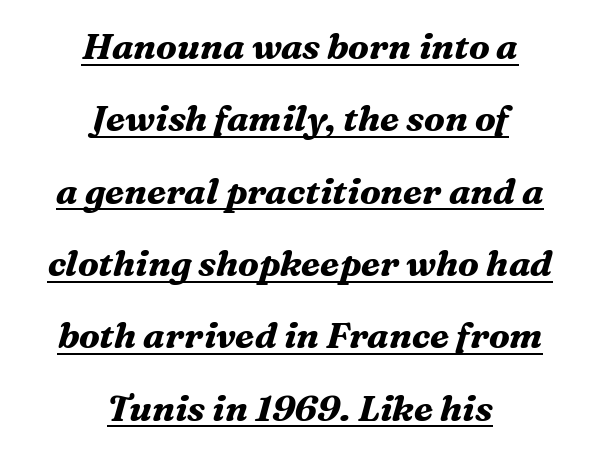
{"serif": "yes", "italic": "yes", "lean": "right", "slant_degrees": 16, "bold": "yes", "weight": "bold", "width": "normal", "stroke_contrast": "medium", "x_height": "medium", "monospaced": "no", "underline": "yes", "align": "center", "line_spacing": "loose", "line_spacing_ratio": 2.01, "letter_spacing": "normal", "letter_spacing_em": 0.0, "glyph_px": 36}
